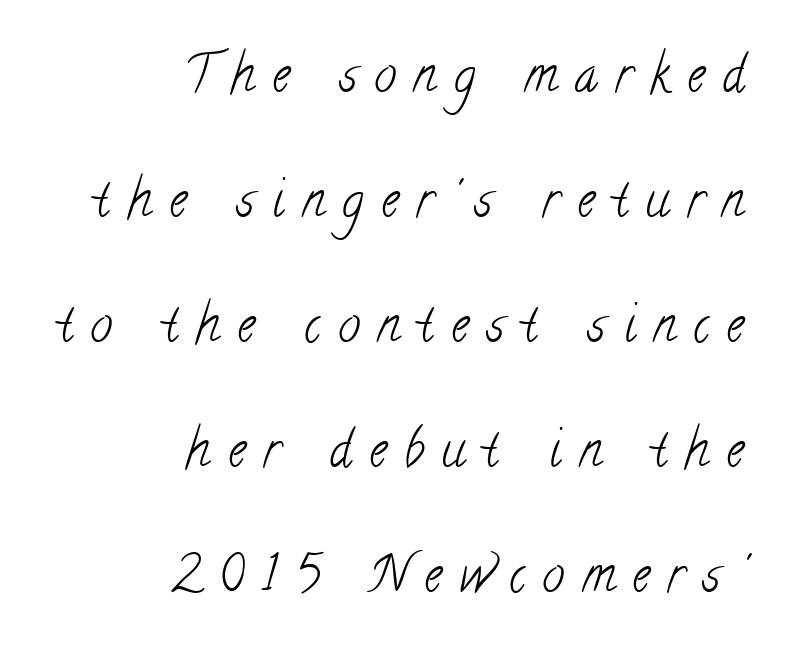
Leftover space on each line is placed entirely before the opening word. A great deal of white space separates one row of letters from the next. Heaviness? Minimal to ordinary, like unemphasized prose. Short note: letters widely spaced.
